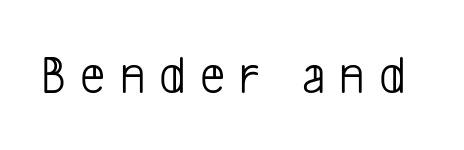
The image shows 55 px light, condensed sans-serif type; set unusually wide letter spacing (+0.26 em), not underlined; low stroke contrast and a medium x-height.
